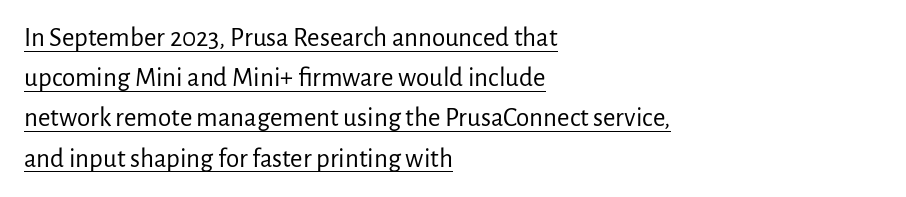
Observe the ordinary spacing: letters are neighbours, not strangers. Ascenders rise straight up at ninety degrees. Emphasis is given by a line drawn under the lettering. A quiet, ordinary-to-light weight characterises the typeface. These lines are set flush left with a ragged right edge. Quick note: interline space is typical.
